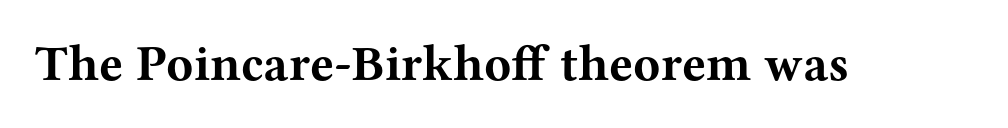
Q: Is the text bold? A: Yes.
Q: Is the text italic (slanted)? A: No, it is upright.
Q: Is the typeface a serif or a sans-serif typeface? A: Serif.
Q: Is the text underlined? A: No.
Q: Is the spacing between letters normal or unusually wide? A: Normal.
Q: Width (condensed, normal, or wide)? A: Wide.
Q: Stroke contrast? A: Medium.
Q: x-height? A: Medium.
Q: Monospaced? A: No.
